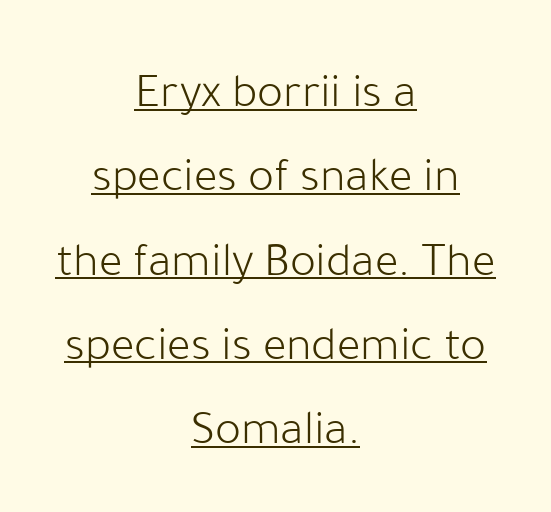
{"serif": "no", "italic": "no", "bold": "no", "weight": "light", "width": "normal", "stroke_contrast": "low", "x_height": "medium", "monospaced": "no", "underline": "yes", "align": "center", "line_spacing_ratio": 1.72, "letter_spacing": "normal", "letter_spacing_em": 0.0, "glyph_px": 49}
